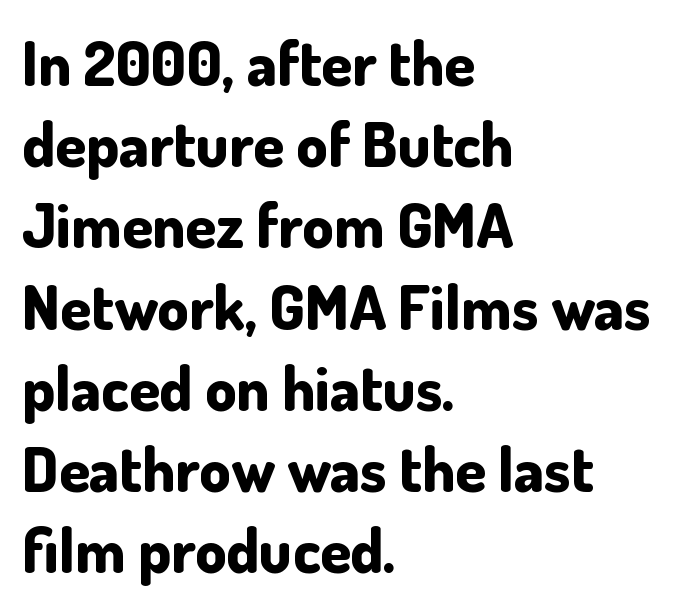
Honestly, the letter spacing is just normal — you wouldn't notice it. The space beneath each line is pristine and unruled. This rendering employs a face without finishing strokes, i.e., a sans-serif. Compared with an ordinary text face, these strokes are far heavier — a full bold.
